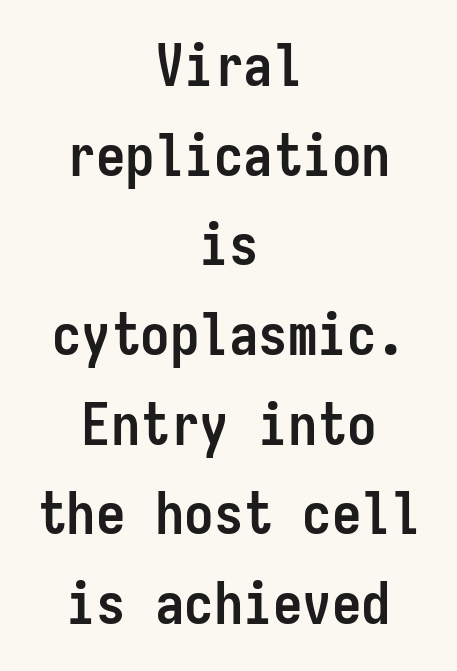
{"serif": "no", "italic": "no", "bold": "yes", "weight": "semibold", "width": "condensed", "stroke_contrast": "low", "x_height": "medium", "monospaced": "yes", "underline": "no", "align": "center", "line_spacing": "normal", "line_spacing_ratio": 1.52, "letter_spacing": "normal", "letter_spacing_em": 0.0, "glyph_px": 59}
